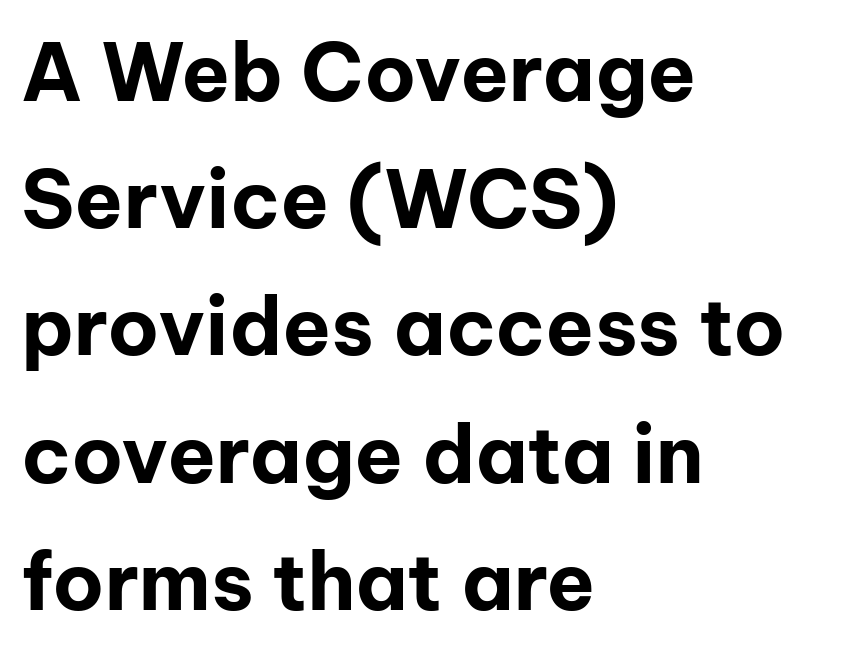
Q: Is the text bold? A: Yes.
Q: Is the text italic (slanted)? A: No, it is upright.
Q: Is the typeface a serif or a sans-serif typeface? A: Sans-serif.
Q: Is the text underlined? A: No.
Q: How is the paragraph aligned? A: Left-aligned.
Q: Is the spacing between letters normal or unusually wide? A: Normal.
Q: Is the spacing between lines tight, normal or loose? A: Normal.
Q: Width (condensed, normal, or wide)? A: Normal.
Q: Stroke contrast? A: Low.
Q: x-height? A: Medium.
Q: Monospaced? A: No.
